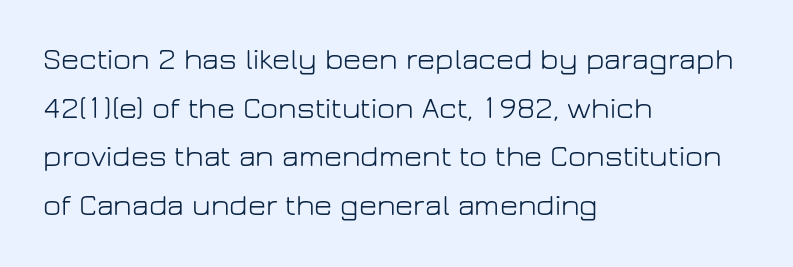
Q: Is the text bold? A: No.
Q: Is the text italic (slanted)? A: No, it is upright.
Q: Is the typeface a serif or a sans-serif typeface? A: Sans-serif.
Q: Is the text underlined? A: No.
Q: How is the paragraph aligned? A: Left-aligned.
Q: Is the spacing between letters normal or unusually wide? A: Normal.
Q: Is the spacing between lines tight, normal or loose? A: Normal.
Q: Width (condensed, normal, or wide)? A: Normal.
Q: Stroke contrast? A: Low.
Q: x-height? A: Medium.
Q: Monospaced? A: No.
